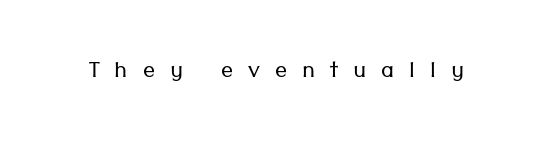
Q: Is the text bold? A: No.
Q: Is the text italic (slanted)? A: No, it is upright.
Q: Is the typeface a serif or a sans-serif typeface? A: Sans-serif.
Q: Is the text underlined? A: No.
Q: Is the spacing between letters normal or unusually wide? A: Unusually wide.
Q: Width (condensed, normal, or wide)? A: Normal.
Q: Stroke contrast? A: Low.
Q: x-height? A: Medium.
Q: Monospaced? A: No.
